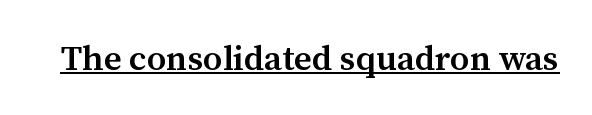
Q: Is the text bold? A: Semi-bold.
Q: Is the text italic (slanted)? A: No, it is upright.
Q: Is the typeface a serif or a sans-serif typeface? A: Serif.
Q: Is the text underlined? A: Yes.
Q: Is the spacing between letters normal or unusually wide? A: Normal.
Q: Width (condensed, normal, or wide)? A: Normal.
Q: Stroke contrast? A: Medium.
Q: x-height? A: Medium.
Q: Monospaced? A: No.
